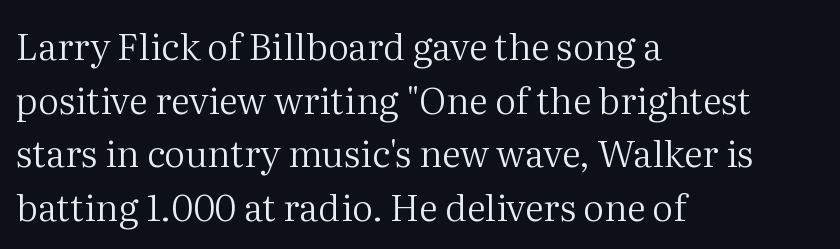
{"serif": "yes", "italic": "no", "bold": "no", "weight": "regular", "width": "normal", "stroke_contrast": "medium", "x_height": "medium", "monospaced": "no", "underline": "no", "align": "left", "line_spacing": "normal", "line_spacing_ratio": 1.45, "letter_spacing": "normal", "letter_spacing_em": 0.0, "glyph_px": 37}
